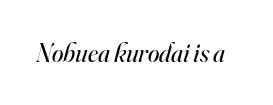
The image shows 26 px text type, italic (leaning right); set normal letter spacing, not underlined.
